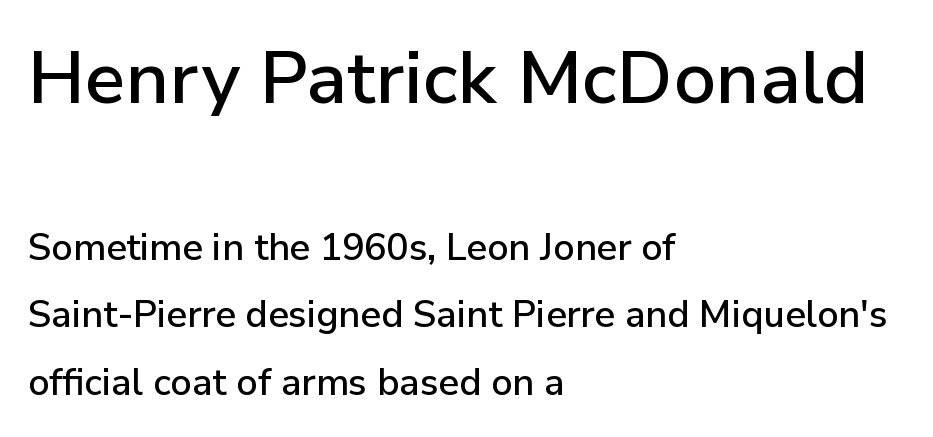
Q: Is the text italic (slanted)? A: No, it is upright.
Q: Is the typeface a serif or a sans-serif typeface? A: Sans-serif.
Q: Is the text underlined? A: No.
Q: How is the paragraph aligned? A: Left-aligned.
Q: Is the spacing between letters normal or unusually wide? A: Normal.
Q: Which block of text is set in a larger size, the first (top) or the second (bottom)? A: The first (top) one.
Q: Width (condensed, normal, or wide)? A: Normal.
Q: Stroke contrast? A: Low.
Q: x-height? A: Medium.
Q: Monospaced? A: No.
